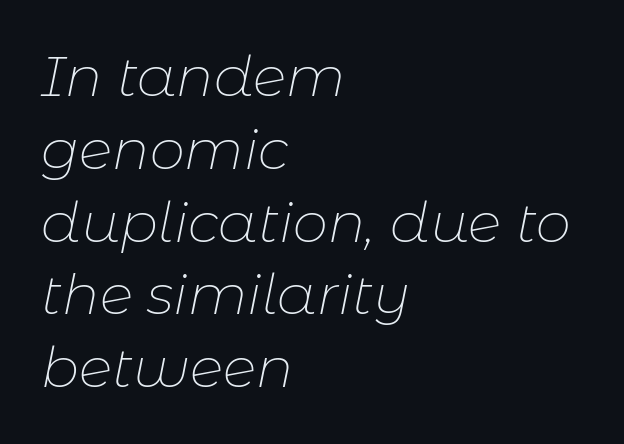
The image shows 56 px thin type, italic (leaning right); set left-aligned, normal line spacing (1.3x), normal letter spacing, not underlined; low stroke contrast and a medium x-height.
